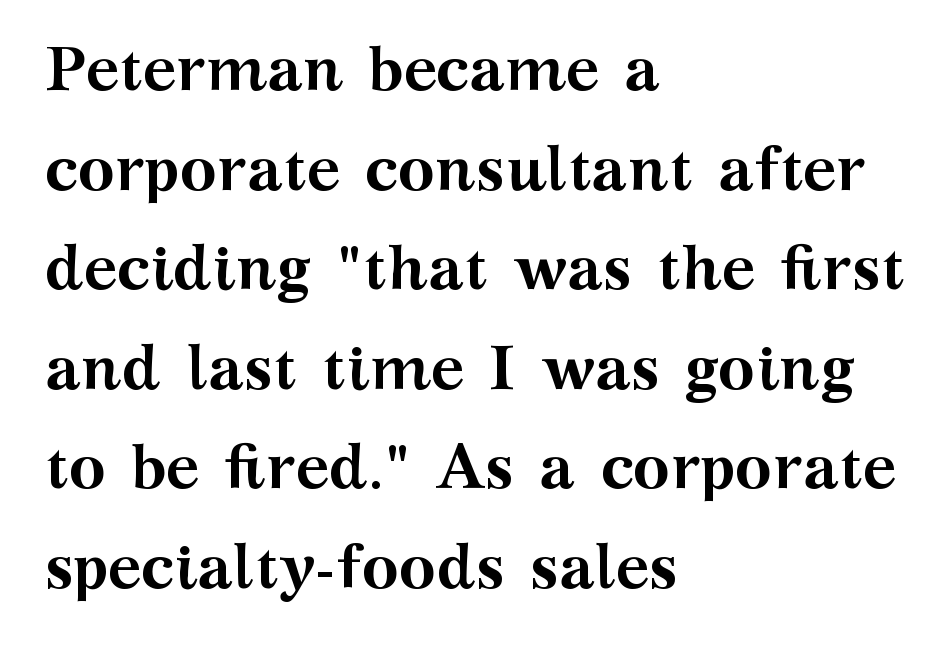
The image shows 63 px semibold, wide serif type, upright; set left-aligned, normal line spacing (1.58x), normal letter spacing, not underlined; medium stroke contrast and a medium x-height.
